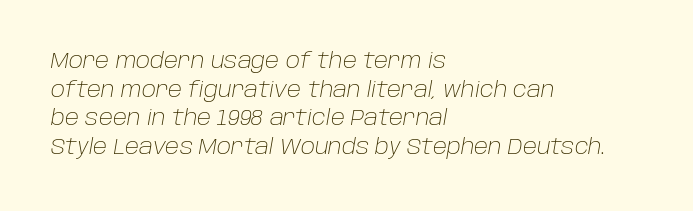
These lines sit exactly where default settings would place them. If you drew a line through each stem, it would be angled. The horizontal fit of the characters is conventional and even. A student would call this left alignment; a typographer would say flush left, rag right. Quick note: underline off.
